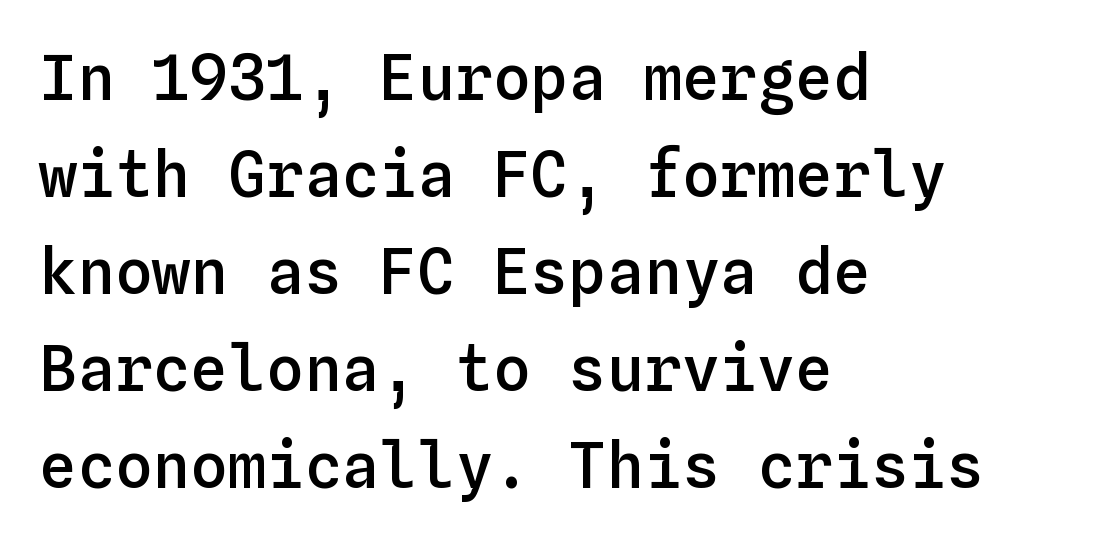
The image shows 63 px semibold type, upright, monospaced; set left-aligned, normal line spacing (1.54x), normal letter spacing, not underlined; low stroke contrast and a medium x-height.
